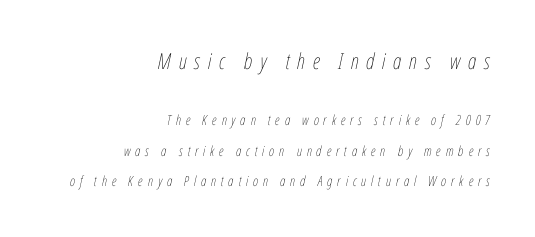
The strokes are not fattened; the text isn't bold. In this sample the first text group is rendered at the bigger scale. Alignment: flush right. Honestly, there is no underline to notice here at all. Regarding leading, the lines here are spaced well apart.
